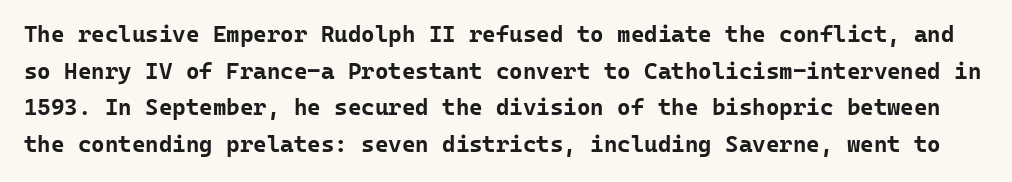
Honestly, the row spacing looks completely unremarkable. Decoration check: the copy has no underline. Posture: vertical. The sample has been set heavy, in full bold. Does extra space separate the letters? No, they use regular spacing.
